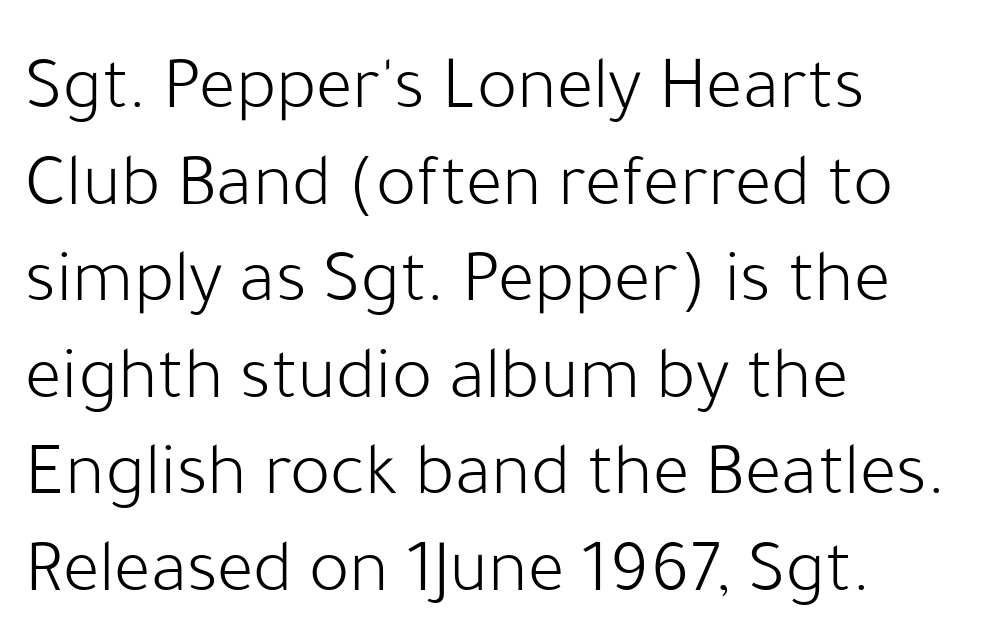
{"serif": "no", "italic": "no", "bold": "no", "weight": "light", "width": "normal", "stroke_contrast": "low", "x_height": "medium", "monospaced": "no", "underline": "no", "align": "left", "line_spacing": "normal", "line_spacing_ratio": 1.27, "letter_spacing": "normal", "letter_spacing_em": 0.0, "glyph_px": 76}
